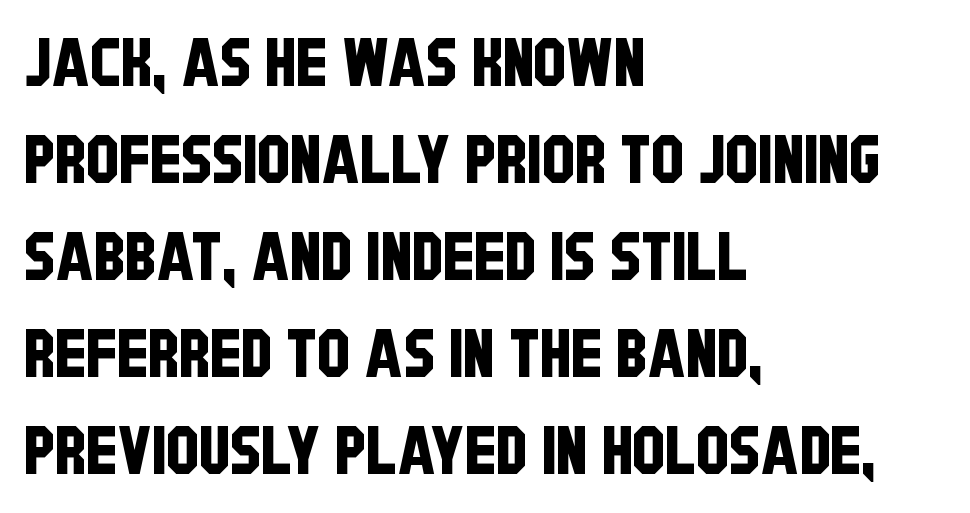
The image shows 66 px condensed sans-serif type; set left-aligned, normal line spacing (1.47x), normal letter spacing, not underlined; low stroke contrast and a large x-height.
